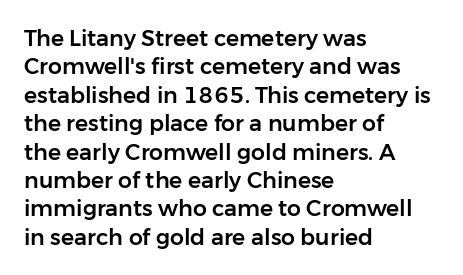
{"italic": "no", "underline": "no", "align": "left", "line_spacing": "normal", "line_spacing_ratio": 1.29, "letter_spacing": "normal", "letter_spacing_em": 0.0, "glyph_px": 22}
